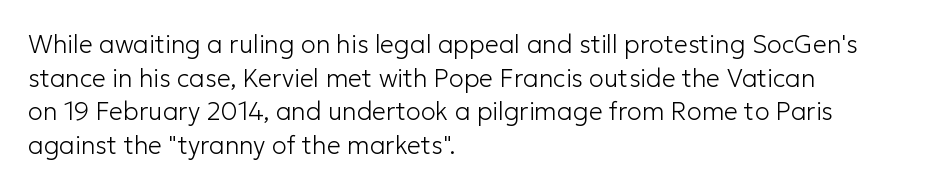
Q: Is the text bold? A: No.
Q: Is the text italic (slanted)? A: No, it is upright.
Q: Is the text underlined? A: No.
Q: How is the paragraph aligned? A: Left-aligned.
Q: Is the spacing between letters normal or unusually wide? A: Normal.
Q: Is the spacing between lines tight, normal or loose? A: Normal.
